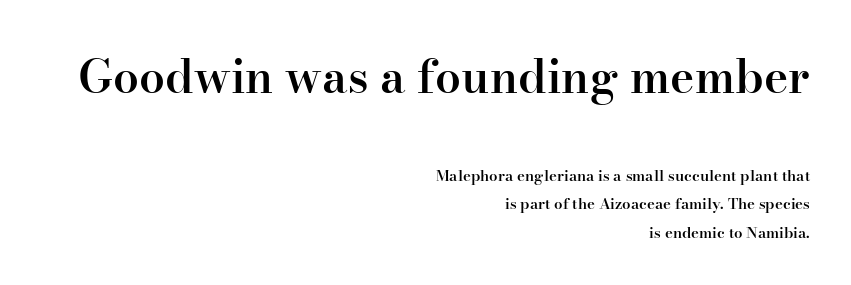
{"serif": "yes", "italic": "no", "bold": "semi", "weight": "semibold", "width": "normal", "stroke_contrast": "high", "x_height": "small", "monospaced": "no", "underline": "no", "align": "right", "line_spacing_ratio": 1.88, "letter_spacing": "normal", "letter_spacing_em": 0.0, "larger_block": "first", "size_ratio": 3.07, "glyph_px": 46}
